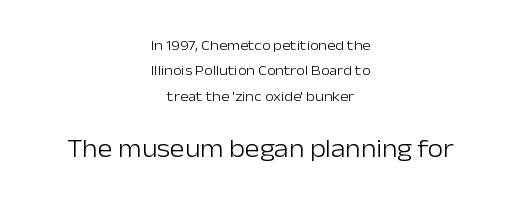
Q: Is the text bold? A: No.
Q: Is the text italic (slanted)? A: No, it is upright.
Q: Is the text underlined? A: No.
Q: How is the paragraph aligned? A: Centered.
Q: Is the spacing between letters normal or unusually wide? A: Normal.
Q: Which block of text is set in a larger size, the first (top) or the second (bottom)? A: The second (bottom) one.
